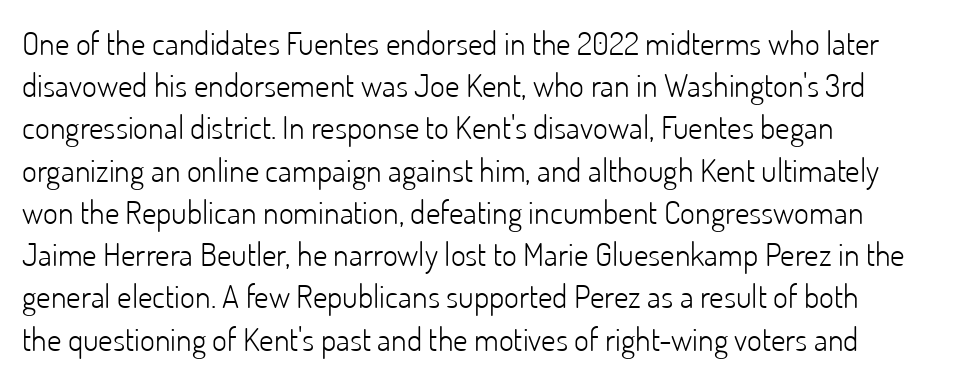
{"serif": "no", "italic": "no", "bold": "no", "weight": "light", "width": "normal", "stroke_contrast": "low", "x_height": "small", "monospaced": "no", "underline": "no", "align": "left", "line_spacing": "normal", "line_spacing_ratio": 1.32, "letter_spacing": "normal", "letter_spacing_em": 0.0, "glyph_px": 32}
